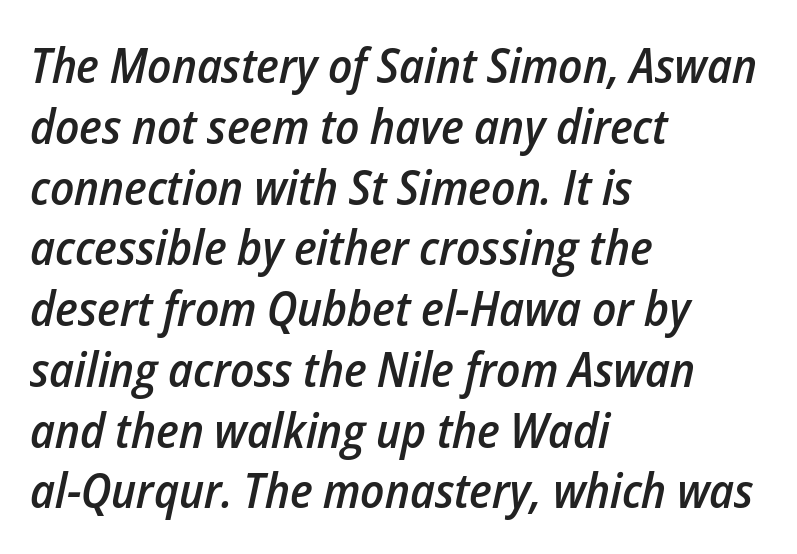
The image shows 49 px semibold, condensed type, italic (leaning right); set left-aligned, line spacing 1.24x, normal letter spacing, not underlined; low stroke contrast and a medium x-height.
